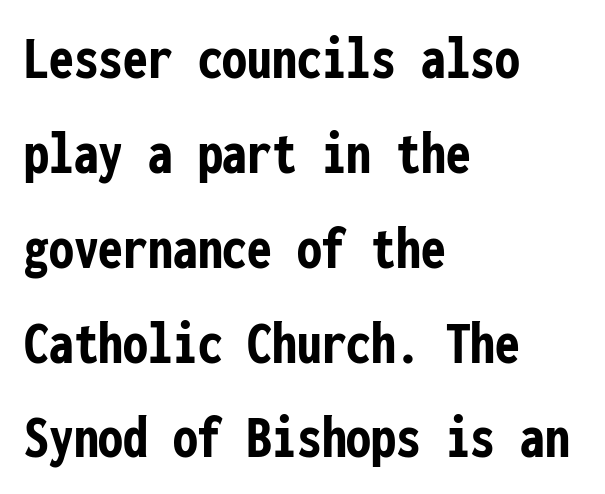
Q: Is the text bold? A: Yes.
Q: Is the text italic (slanted)? A: No, it is upright.
Q: Is the typeface a serif or a sans-serif typeface? A: Sans-serif.
Q: Is the text underlined? A: No.
Q: How is the paragraph aligned? A: Left-aligned.
Q: Is the spacing between letters normal or unusually wide? A: Normal.
Q: Is the spacing between lines tight, normal or loose? A: Normal.
Q: Width (condensed, normal, or wide)? A: Condensed.
Q: Stroke contrast? A: Low.
Q: x-height? A: Medium.
Q: Monospaced? A: Yes.
